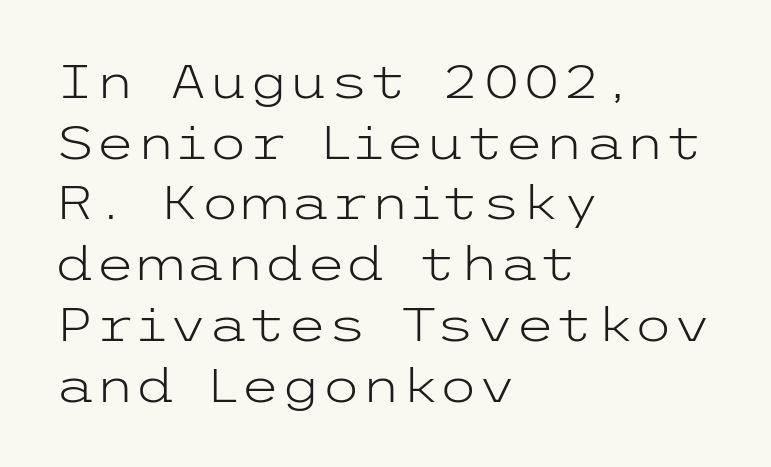
The image shows 46 px light, wide sans-serif type, upright; set left-aligned, normal line spacing (1.32x), normal letter spacing, not underlined; low stroke contrast and a medium x-height.
